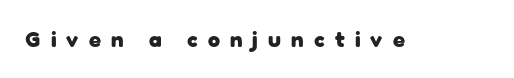
The image shows 22 px bold type, upright; set unusually wide letter spacing (+0.46 em), not underlined.
